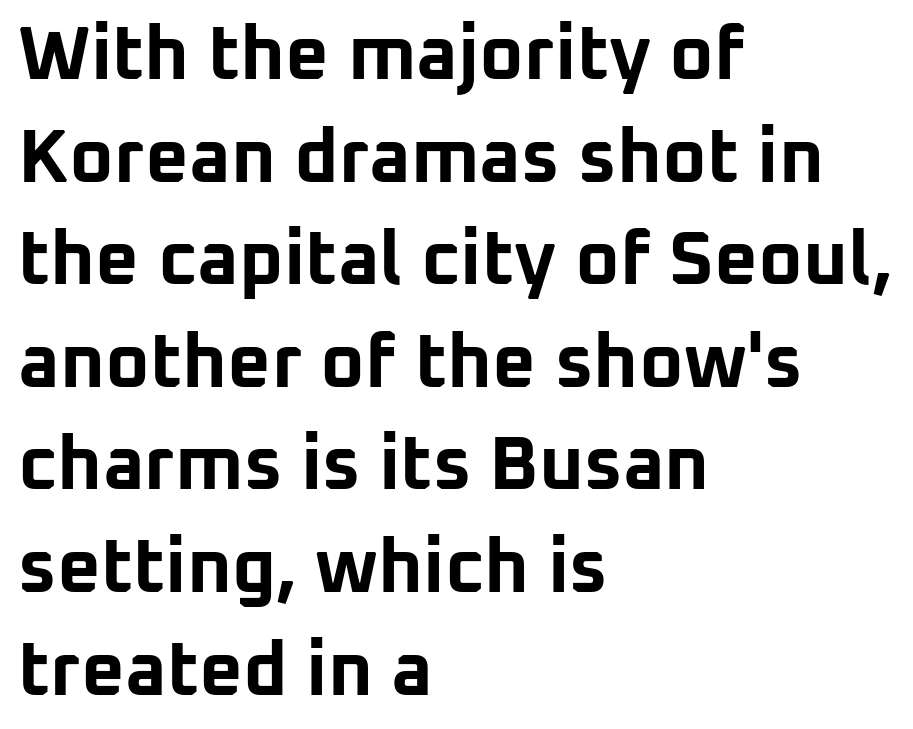
The font is running at its bold setting. Examine the stroke ends and you'll find no serifs. There is no visible air inserted between adjacent glyphs. Characters remain perfectly vertical along every line.
